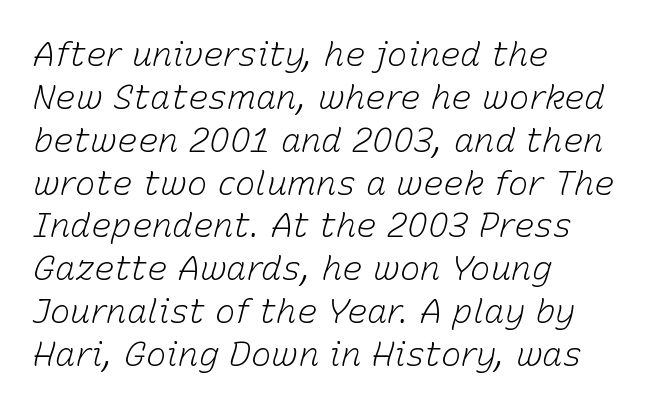
Q: Is the text bold? A: No.
Q: Is the text italic (slanted)? A: Yes, it leans right by about 15 degrees.
Q: Is the text underlined? A: No.
Q: How is the paragraph aligned? A: Left-aligned.
Q: Is the spacing between letters normal or unusually wide? A: Normal.
Q: Is the spacing between lines tight, normal or loose? A: Normal.
Q: Width (condensed, normal, or wide)? A: Normal.
Q: Stroke contrast? A: Low.
Q: x-height? A: Medium.
Q: Monospaced? A: No.
